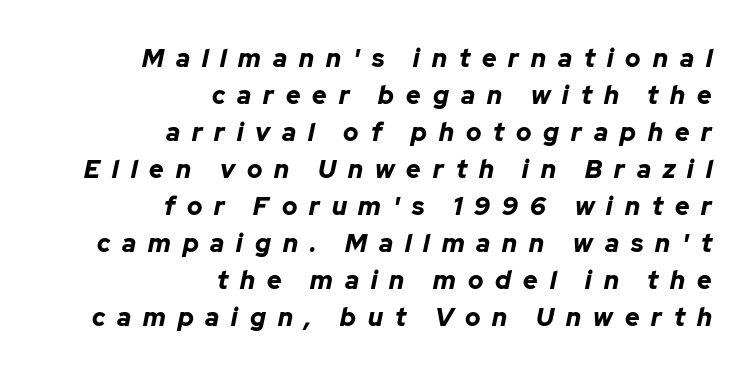
The image shows 25 px bold type, italic (leaning right); set right-aligned, normal line spacing (1.48x), unusually wide letter spacing (+0.48 em), not underlined.
